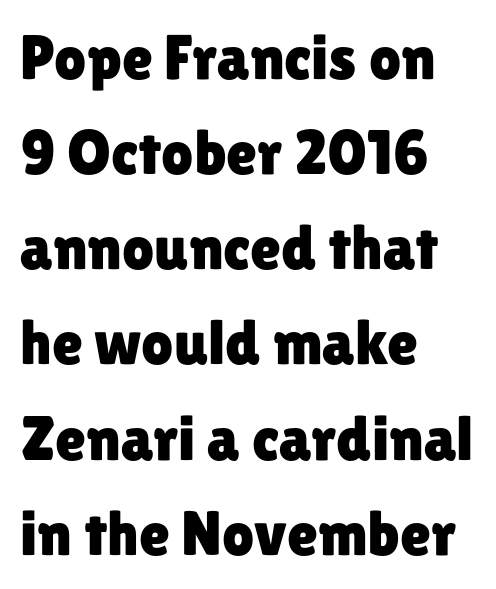
{"serif": "no", "italic": "no", "width": "normal", "stroke_contrast": "low", "x_height": "medium", "monospaced": "no", "underline": "no", "align": "left", "line_spacing": "normal", "line_spacing_ratio": 1.51, "letter_spacing": "normal", "letter_spacing_em": 0.0, "glyph_px": 63}
